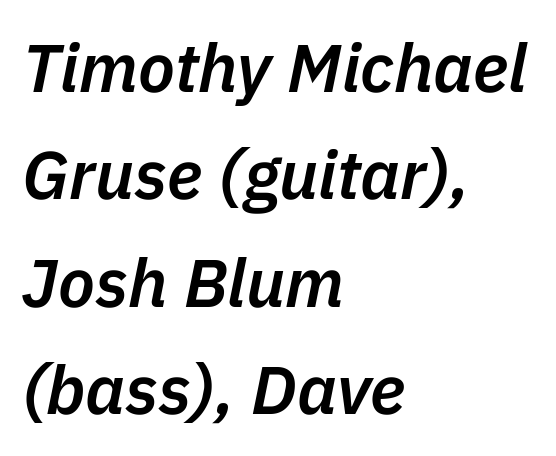
The image shows 68 px semibold type, italic (leaning right); set left-aligned, normal line spacing (1.58x), normal letter spacing, not underlined; low stroke contrast and a medium x-height.
